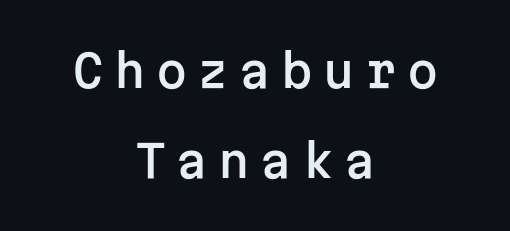
Q: Is the text italic (slanted)? A: No, it is upright.
Q: Is the typeface a serif or a sans-serif typeface? A: Sans-serif.
Q: Is the text underlined? A: No.
Q: How is the paragraph aligned? A: Centered.
Q: Is the spacing between letters normal or unusually wide? A: Unusually wide.
Q: Is the spacing between lines tight, normal or loose? A: Loose.
Q: Width (condensed, normal, or wide)? A: Normal.
Q: Stroke contrast? A: Low.
Q: x-height? A: Medium.
Q: Monospaced? A: Yes.
